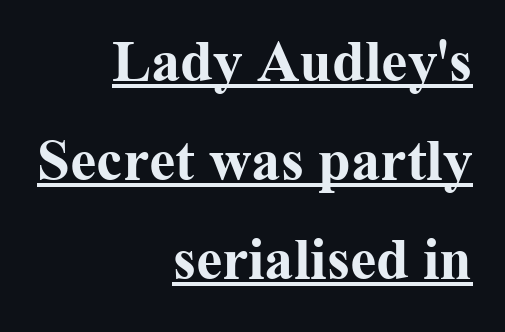
The image shows 59 px bold serif type, upright; set right-aligned, normal line spacing (1.68x), normal letter spacing, underlined; medium stroke contrast and a medium x-height.
